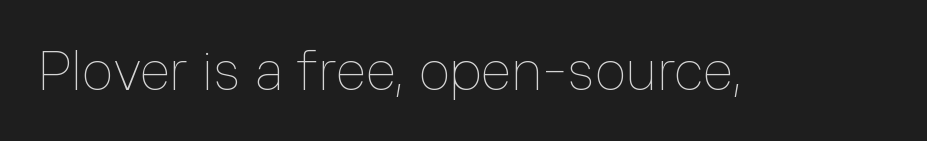
{"italic": "no", "bold": "no", "weight": "thin", "width": "normal", "stroke_contrast": "low", "x_height": "medium", "monospaced": "no", "underline": "no", "letter_spacing": "normal", "letter_spacing_em": 0.0, "glyph_px": 55}
